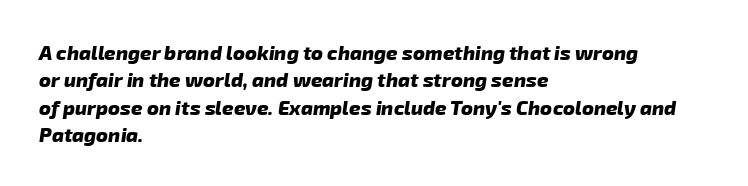
The image shows 20 px bold type; set left-aligned, normal line spacing (1.37x), normal letter spacing, not underlined.
